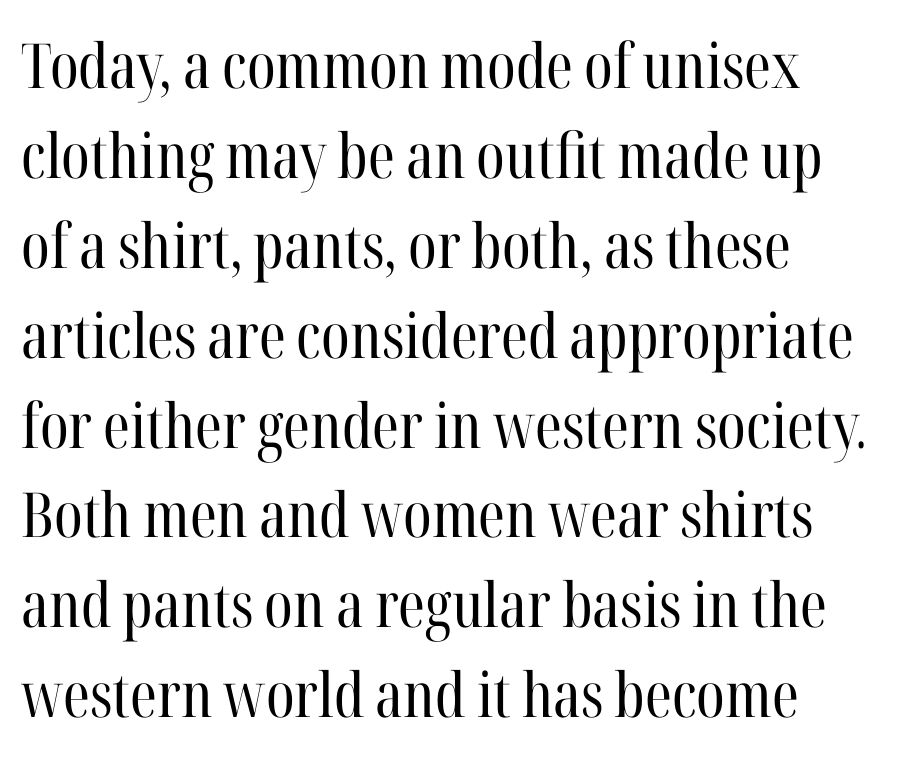
{"serif": "yes", "italic": "no", "bold": "no", "weight": "regular", "width": "condensed", "stroke_contrast": "high", "x_height": "medium", "monospaced": "no", "underline": "no", "align": "left", "line_spacing": "normal", "line_spacing_ratio": 1.45, "letter_spacing": "normal", "letter_spacing_em": 0.0, "glyph_px": 62}
